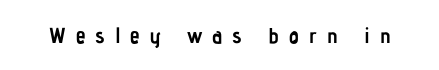
Q: Is the text bold? A: Yes.
Q: Is the text italic (slanted)? A: No, it is upright.
Q: Is the text underlined? A: No.
Q: Is the spacing between letters normal or unusually wide? A: Unusually wide.
